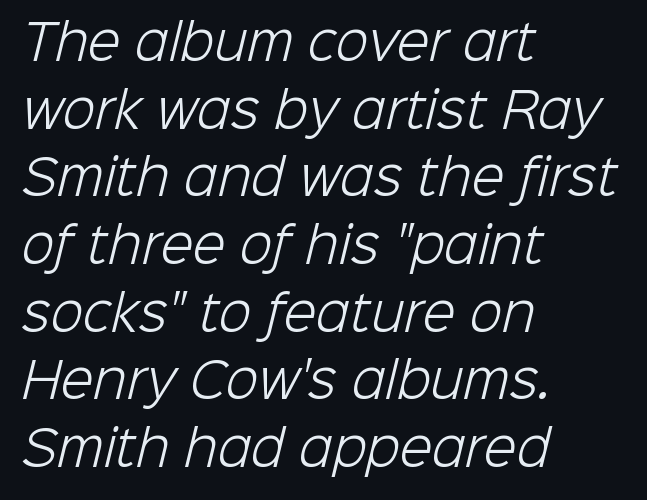
Q: Is the text bold? A: No.
Q: Is the typeface a serif or a sans-serif typeface? A: Sans-serif.
Q: Is the text underlined? A: No.
Q: How is the paragraph aligned? A: Left-aligned.
Q: Is the spacing between letters normal or unusually wide? A: Normal.
Q: Is the spacing between lines tight, normal or loose? A: Normal.
Q: Width (condensed, normal, or wide)? A: Normal.
Q: Stroke contrast? A: Low.
Q: x-height? A: Medium.
Q: Monospaced? A: No.
